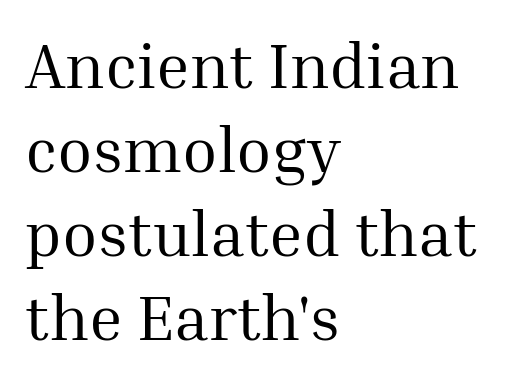
Q: Is the text bold? A: No.
Q: Is the text italic (slanted)? A: No, it is upright.
Q: Is the typeface a serif or a sans-serif typeface? A: Serif.
Q: Is the text underlined? A: No.
Q: How is the paragraph aligned? A: Left-aligned.
Q: Is the spacing between letters normal or unusually wide? A: Normal.
Q: Is the spacing between lines tight, normal or loose? A: Normal.
Q: Width (condensed, normal, or wide)? A: Normal.
Q: Stroke contrast? A: Medium.
Q: x-height? A: Medium.
Q: Monospaced? A: No.
